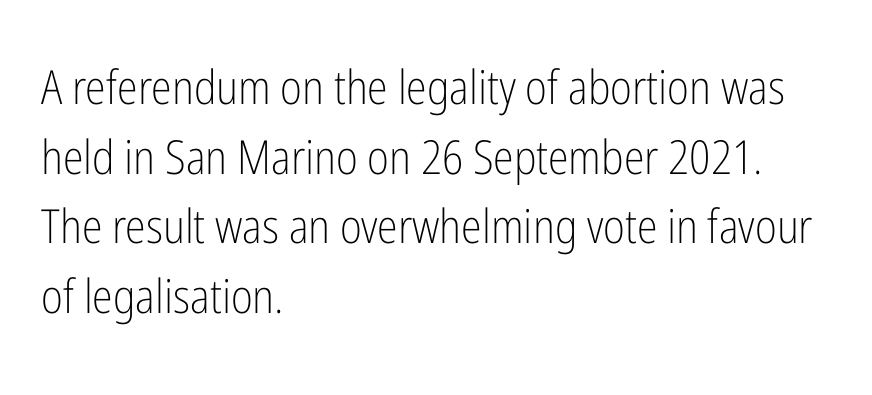
Q: Is the text bold? A: No.
Q: Is the text italic (slanted)? A: No, it is upright.
Q: Is the typeface a serif or a sans-serif typeface? A: Sans-serif.
Q: Is the text underlined? A: No.
Q: How is the paragraph aligned? A: Left-aligned.
Q: Is the spacing between letters normal or unusually wide? A: Normal.
Q: Is the spacing between lines tight, normal or loose? A: Normal.
Q: Width (condensed, normal, or wide)? A: Condensed.
Q: Stroke contrast? A: Low.
Q: x-height? A: Medium.
Q: Monospaced? A: No.
